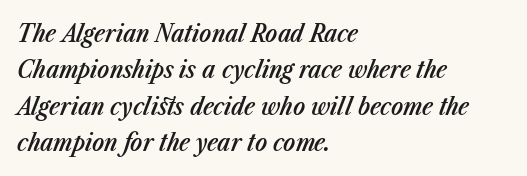
Q: Is the text bold? A: Semi-bold.
Q: Is the text italic (slanted)? A: Yes, it leans right by about 23 degrees.
Q: Is the text underlined? A: No.
Q: How is the paragraph aligned? A: Left-aligned.
Q: Is the spacing between letters normal or unusually wide? A: Normal.
Q: Is the spacing between lines tight, normal or loose? A: Normal.
